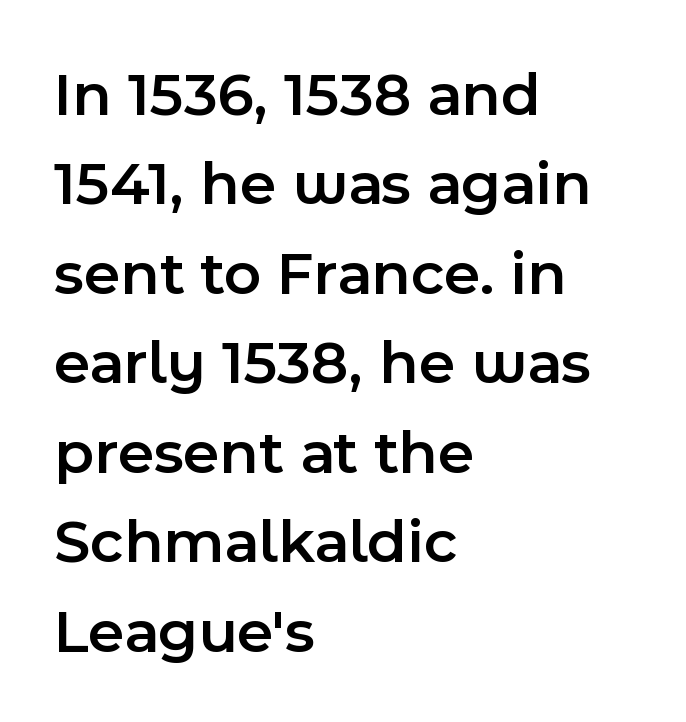
{"serif": "no", "italic": "no", "bold": "semi", "weight": "semibold", "width": "normal", "x_height": "medium", "monospaced": "no", "underline": "no", "align": "left", "line_spacing": "normal", "line_spacing_ratio": 1.42, "letter_spacing": "normal", "letter_spacing_em": 0.0, "glyph_px": 63}
